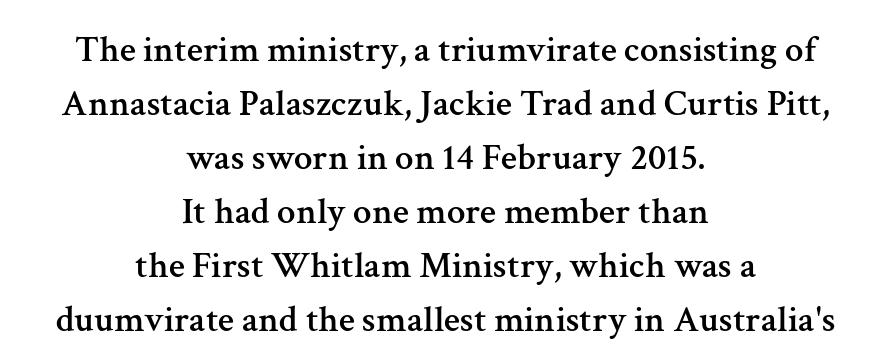
Q: Is the text italic (slanted)? A: No, it is upright.
Q: Is the typeface a serif or a sans-serif typeface? A: Serif.
Q: Is the text underlined? A: No.
Q: How is the paragraph aligned? A: Centered.
Q: Is the spacing between letters normal or unusually wide? A: Normal.
Q: Is the spacing between lines tight, normal or loose? A: Normal.
Q: Width (condensed, normal, or wide)? A: Normal.
Q: Stroke contrast? A: Medium.
Q: x-height? A: Medium.
Q: Monospaced? A: No.
